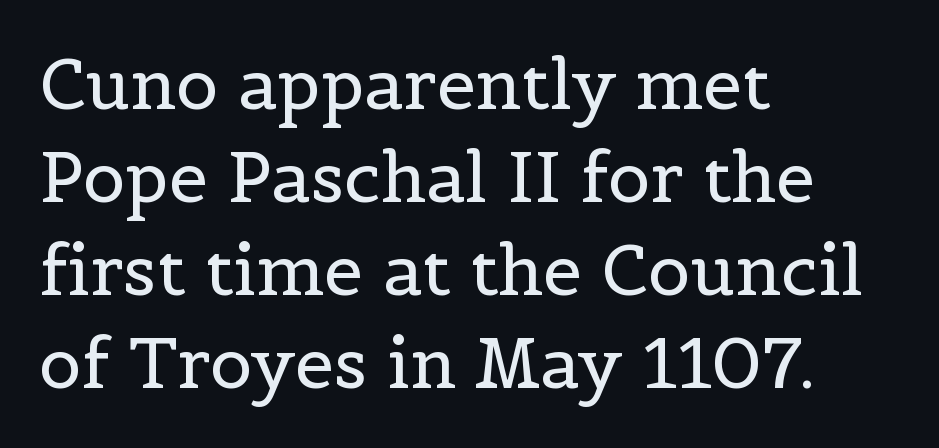
Q: Is the text bold? A: No.
Q: Is the text italic (slanted)? A: No, it is upright.
Q: Is the typeface a serif or a sans-serif typeface? A: Serif.
Q: Is the text underlined? A: No.
Q: How is the paragraph aligned? A: Left-aligned.
Q: Is the spacing between letters normal or unusually wide? A: Normal.
Q: Is the spacing between lines tight, normal or loose? A: Normal.
Q: Width (condensed, normal, or wide)? A: Normal.
Q: x-height? A: Medium.
Q: Monospaced? A: No.
